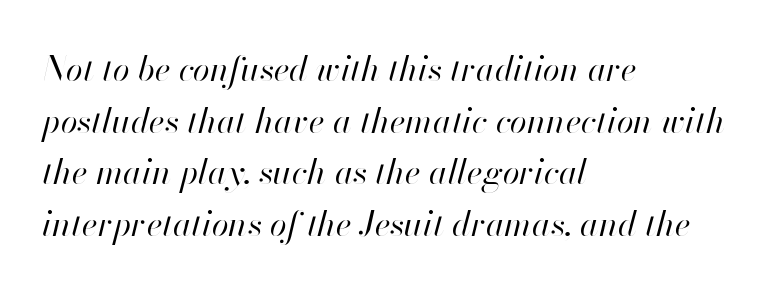
Q: Is the text bold? A: No.
Q: Is the text italic (slanted)? A: Yes, it leans right by about 13 degrees.
Q: Is the text underlined? A: No.
Q: How is the paragraph aligned? A: Left-aligned.
Q: Is the spacing between letters normal or unusually wide? A: Normal.
Q: Is the spacing between lines tight, normal or loose? A: Normal.
Q: Width (condensed, normal, or wide)? A: Normal.
Q: Stroke contrast? A: High.
Q: x-height? A: Small.
Q: Monospaced? A: No.
